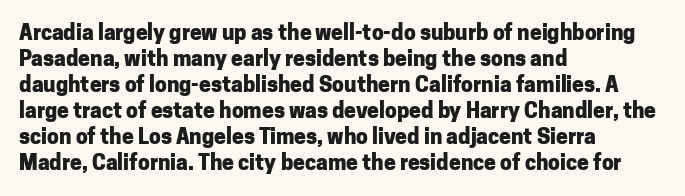
{"italic": "no", "bold": "yes", "underline": "no", "align": "left", "line_spacing_ratio": 1.24, "letter_spacing": "normal", "letter_spacing_em": 0.0, "glyph_px": 21}
